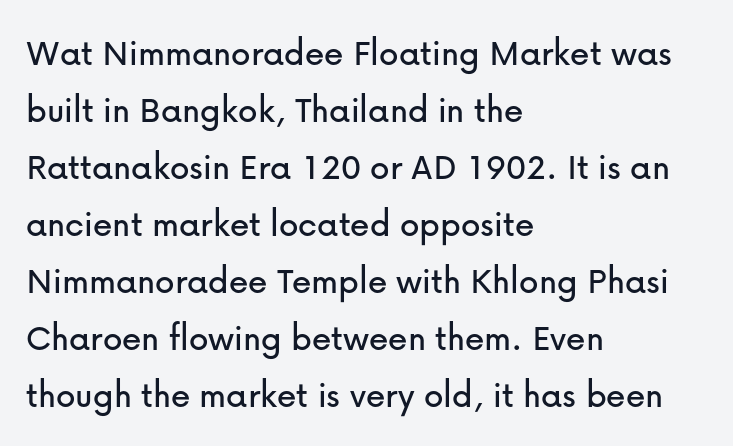
{"serif": "no", "italic": "no", "width": "normal", "stroke_contrast": "low", "x_height": "medium", "monospaced": "no", "underline": "no", "align": "left", "line_spacing": "normal", "line_spacing_ratio": 1.46, "letter_spacing": "normal", "letter_spacing_em": 0.0, "glyph_px": 39}
